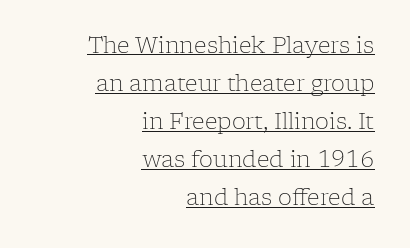
The image shows 22 px text type, upright; set right-aligned, line spacing 1.73x, normal letter spacing, underlined.
